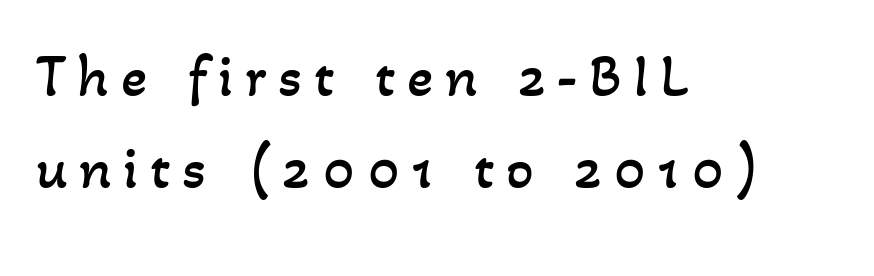
Q: Is the text bold? A: No.
Q: Is the text underlined? A: No.
Q: How is the paragraph aligned? A: Left-aligned.
Q: Is the spacing between lines tight, normal or loose? A: Normal.
Q: Width (condensed, normal, or wide)? A: Normal.
Q: Stroke contrast? A: Low.
Q: x-height? A: Small.
Q: Monospaced? A: No.
